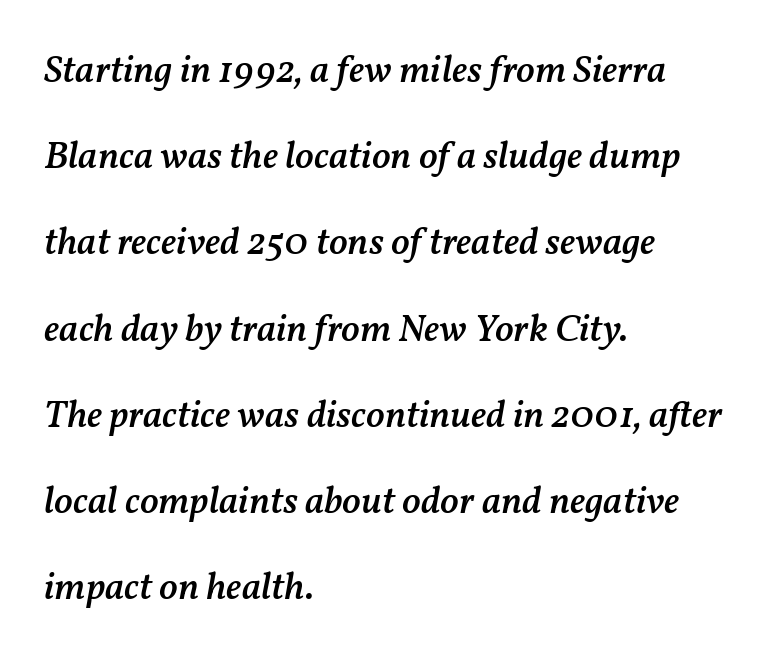
Whoever set this chose breathing room over compactness in the vertical rhythm. What weight is shown? A semibold, between regular and bold. Teacher's note: observe the even left margin — that is flush-left alignment. Slant detected: the letters are inclined.
